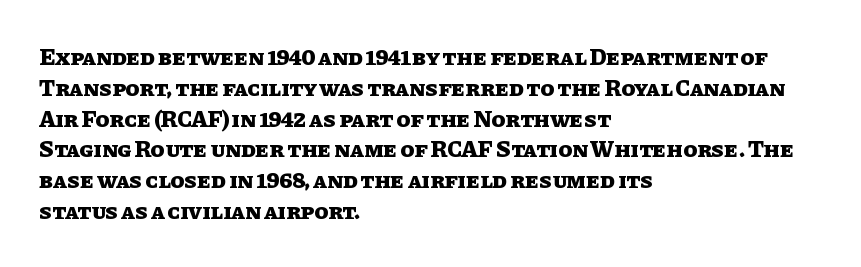
Q: Is the text bold? A: Yes.
Q: Is the text italic (slanted)? A: No, it is upright.
Q: Is the text underlined? A: No.
Q: How is the paragraph aligned? A: Left-aligned.
Q: Is the spacing between letters normal or unusually wide? A: Normal.
Q: Is the spacing between lines tight, normal or loose? A: Normal.
